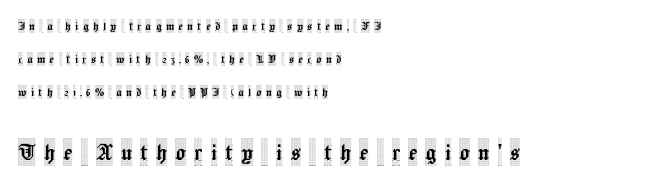
The letters stand upright; this is a roman face. A student would call this left alignment; a typographer would say flush left, rag right. Each row of text sits above clean, open space. Honestly, the letter spacing is so wide it's the main thing you notice. Is there much room between lines? Yes — plenty of vertical air separates them. Here the second block reads like a headline and the first like body copy.
